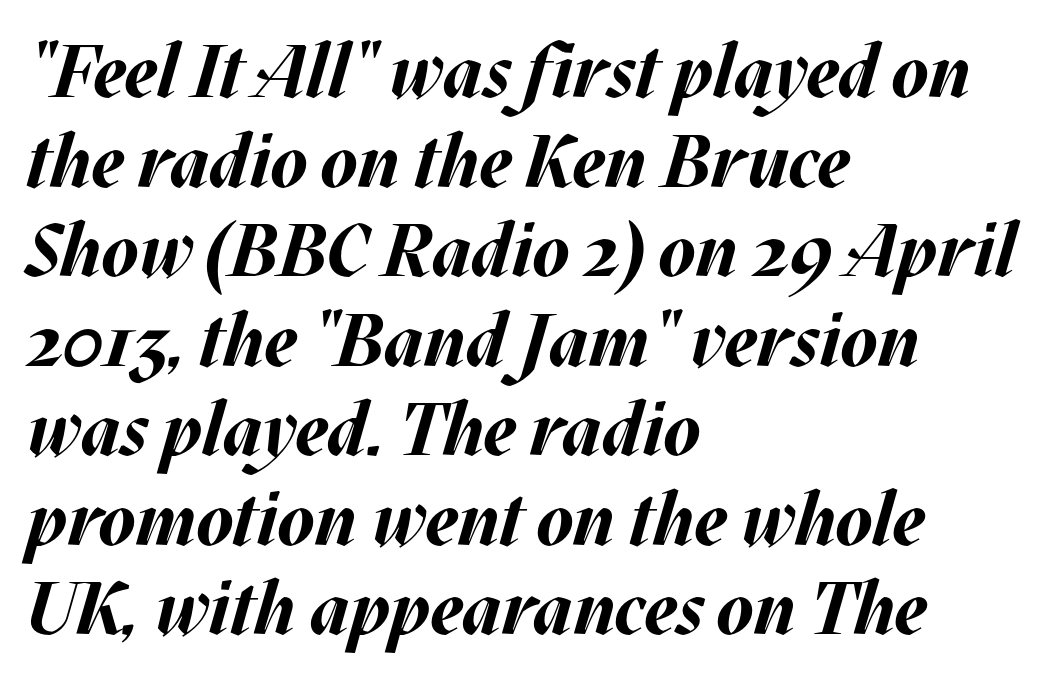
{"italic": "yes", "lean": "right", "slant_degrees": 17, "bold": "yes", "weight": "bold", "width": "normal", "stroke_contrast": "medium", "x_height": "large", "monospaced": "no", "underline": "no", "align": "left", "line_spacing_ratio": 1.21, "letter_spacing": "normal", "letter_spacing_em": 0.0, "glyph_px": 74}
